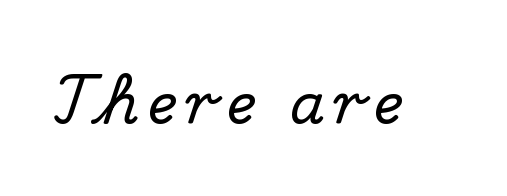
The image shows 56 px serif type; set not underlined; medium stroke contrast and a small x-height.
